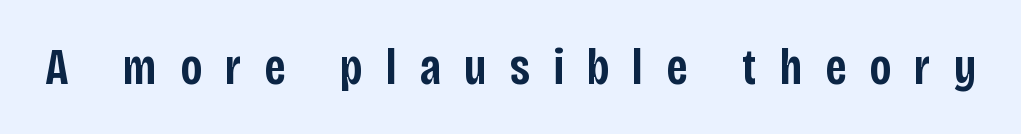
The image shows 51 px semibold, condensed sans-serif type, upright; set unusually wide letter spacing (+0.45 em), not underlined; low stroke contrast and a large x-height.
